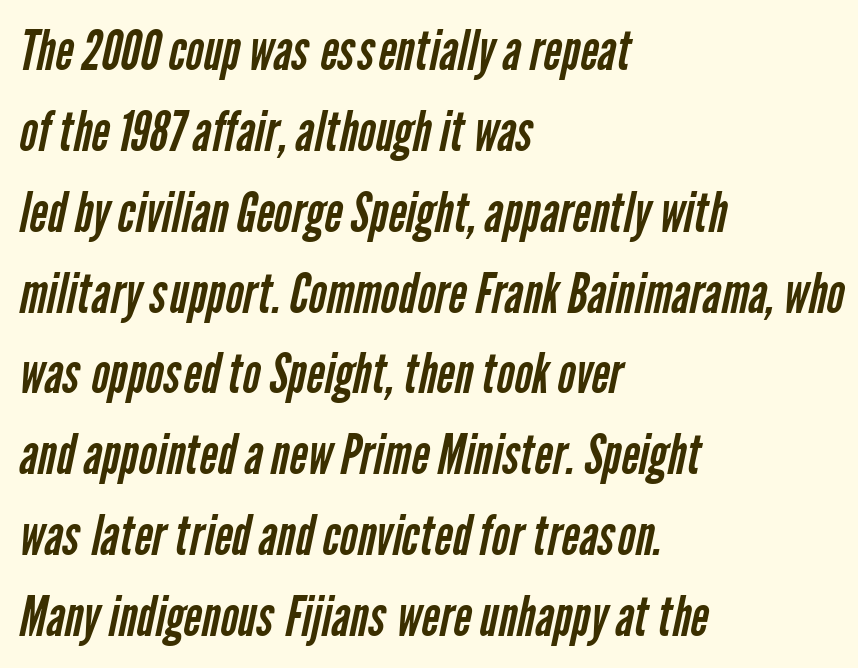
{"serif": "no", "bold": "no", "weight": "regular", "width": "condensed", "stroke_contrast": "low", "x_height": "medium", "monospaced": "no", "underline": "no", "align": "left", "line_spacing": "normal", "line_spacing_ratio": 1.47, "letter_spacing": "normal", "letter_spacing_em": 0.0, "glyph_px": 55}
